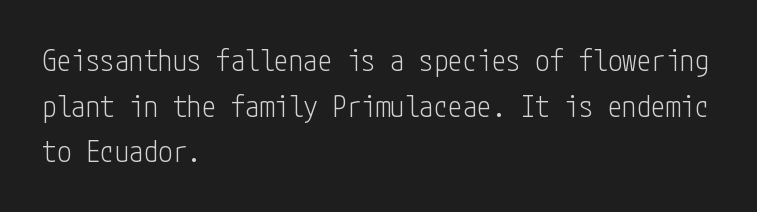
The image shows 29 px light, condensed sans-serif type, upright; set left-aligned, normal line spacing (1.57x), normal letter spacing, not underlined; low stroke contrast and a medium x-height.
